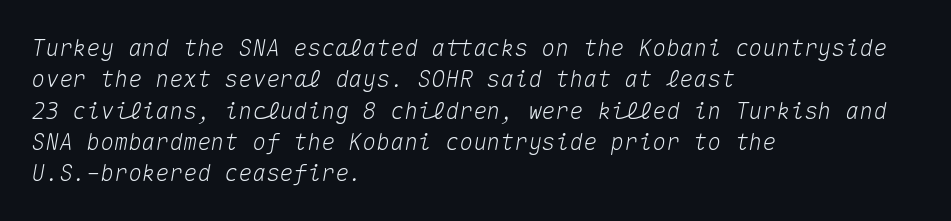
The image shows 23 px text type, italic (leaning right); set left-aligned, normal line spacing (1.36x), normal letter spacing, not underlined.
